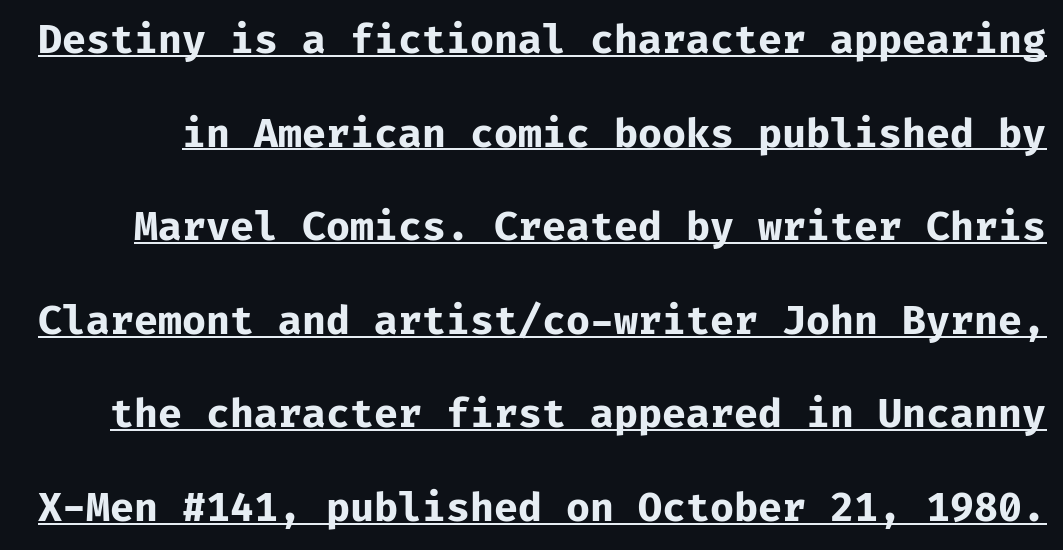
{"serif": "no", "italic": "no", "bold": "yes", "weight": "bold", "width": "normal", "stroke_contrast": "low", "x_height": "medium", "monospaced": "yes", "underline": "yes", "line_spacing": "loose", "line_spacing_ratio": 2.4, "letter_spacing": "normal", "letter_spacing_em": 0.0, "glyph_px": 39}
